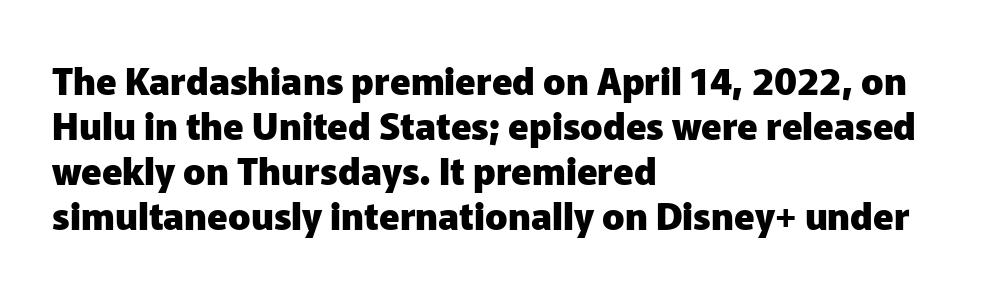
The setting favours the left margin, as ordinary paragraphs usually do. Plenty of ink on the page — the face is bold. Serifs: no, the terminals of the letterforms are clean. Students, note that the glyphs here touch the page at normal intervals. Posture: upright roman.
